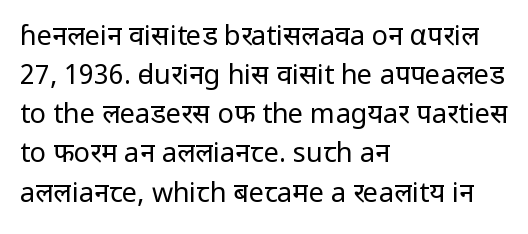
The image shows 27 px text type, upright; set left-aligned, normal line spacing (1.45x), normal letter spacing, not underlined.
